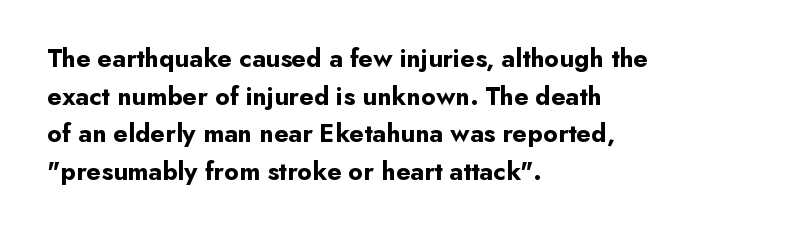
On the weight axis this lands at bold, roughly 700. Words float on clear page, feet unadorned. Interline gaps are of average width in this sample. The rendering keeps characters at their native spacing. In terms of posture, this sample is upright.
